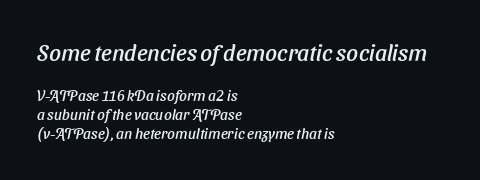
The image shows 23 px text type, italic (leaning right); set left-aligned, normal line spacing (1.28x), normal letter spacing, not underlined; the first (top) block is 1.53x larger.
